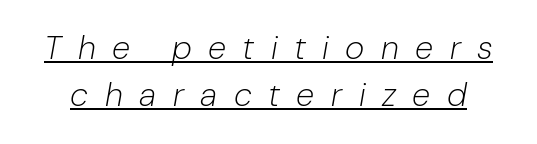
{"italic": "yes", "lean": "right", "slant_degrees": 10, "bold": "no", "weight": "light", "width": "normal", "stroke_contrast": "low", "x_height": "medium", "monospaced": "no", "underline": "yes", "line_spacing": "normal", "line_spacing_ratio": 1.43, "letter_spacing": "wide", "letter_spacing_em": 0.5, "glyph_px": 33}
